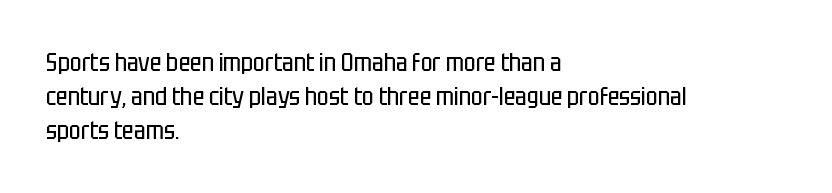
The image shows 25 px text type, upright; set left-aligned, normal line spacing (1.36x), normal letter spacing, not underlined.
